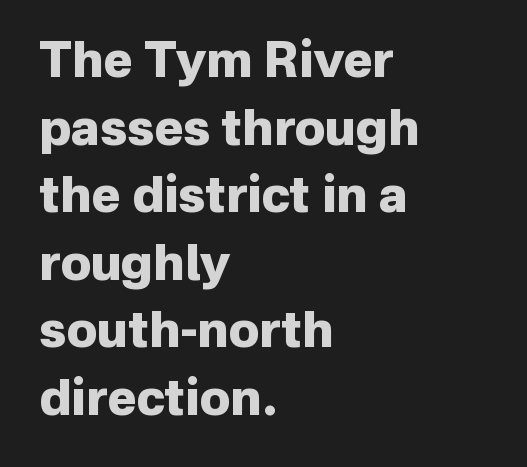
Q: Is the text bold? A: Yes.
Q: Is the text italic (slanted)? A: No, it is upright.
Q: Is the typeface a serif or a sans-serif typeface? A: Sans-serif.
Q: Is the text underlined? A: No.
Q: How is the paragraph aligned? A: Left-aligned.
Q: Is the spacing between letters normal or unusually wide? A: Normal.
Q: Is the spacing between lines tight, normal or loose? A: Normal.
Q: Width (condensed, normal, or wide)? A: Normal.
Q: Stroke contrast? A: Low.
Q: x-height? A: Medium.
Q: Monospaced? A: No.
